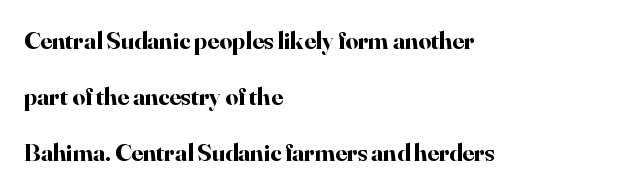
The image shows 25 px bold type, upright; set left-aligned, loose line spacing (2.25x), normal letter spacing, not underlined.
